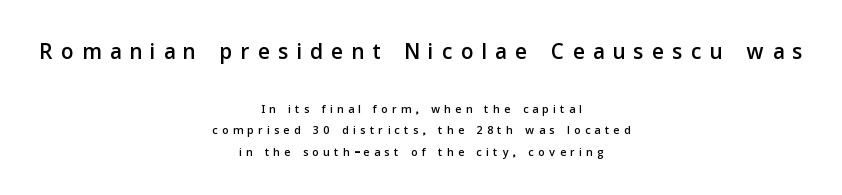
Look at the tracking — it's clearly loosened, letters drifting apart. You could not count columns in this text — the font is proportionally spaced. These lines were composed using upright roman letters. The passage shown is typeset with a sans-serif family. The typesetter chose a symmetrical, centered arrangement here.
